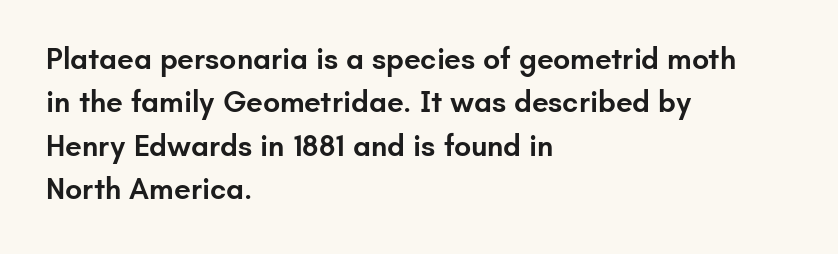
The image shows 30 px semibold sans-serif type, upright; set left-aligned, normal line spacing (1.45x), normal letter spacing, not underlined; low stroke contrast and a small x-height.
